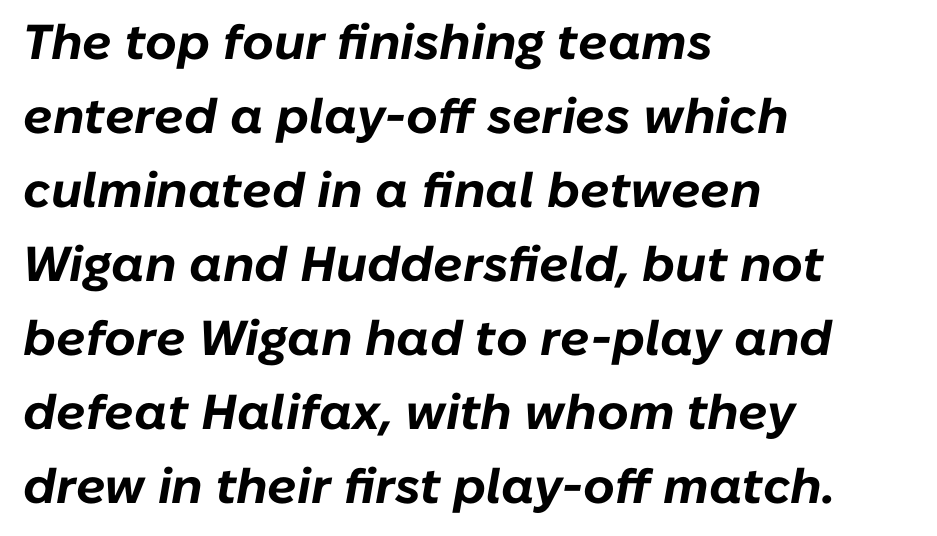
Baseline-to-baseline distance is the conventional proportion of letter height. In terms of letterspacing, this is plain default setting. These lines are rendered in a variable-pitch font. Style check: oblique. The gap between lines stays unmarked. Typeset ragged right — the left edge is the straight one.
